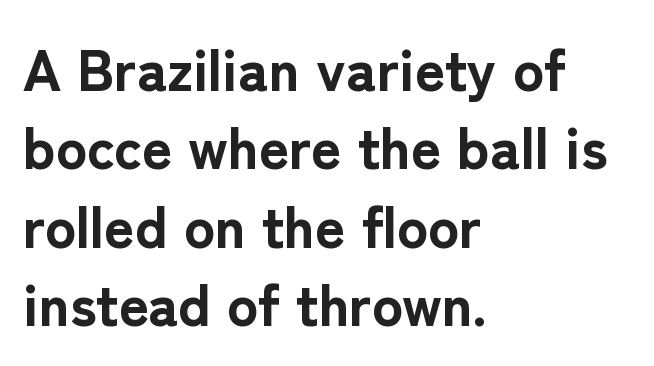
Q: Is the text bold? A: Yes.
Q: Is the text italic (slanted)? A: No, it is upright.
Q: Is the typeface a serif or a sans-serif typeface? A: Sans-serif.
Q: Is the text underlined? A: No.
Q: How is the paragraph aligned? A: Left-aligned.
Q: Is the spacing between letters normal or unusually wide? A: Normal.
Q: Is the spacing between lines tight, normal or loose? A: Normal.
Q: Width (condensed, normal, or wide)? A: Normal.
Q: Stroke contrast? A: Low.
Q: x-height? A: Medium.
Q: Monospaced? A: No.
